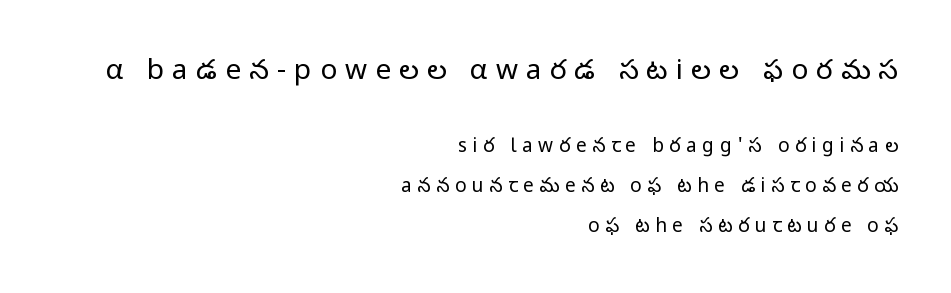
{"serif": "no", "italic": "no", "bold": "no", "weight": "regular", "width": "normal", "stroke_contrast": "low", "x_height": "medium", "monospaced": "no", "underline": "no", "align": "right", "line_spacing": "loose", "line_spacing_ratio": 2.1, "letter_spacing": "wide", "letter_spacing_em": 0.29, "larger_block": "first", "size_ratio": 1.47, "glyph_px": 28}
